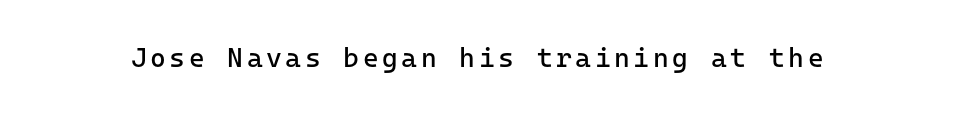
Q: Is the text bold? A: No.
Q: Is the text italic (slanted)? A: No, it is upright.
Q: Is the text underlined? A: No.
